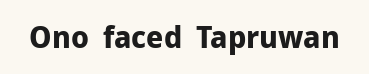
Q: Is the text bold? A: Yes.
Q: Is the text italic (slanted)? A: No, it is upright.
Q: Is the typeface a serif or a sans-serif typeface? A: Sans-serif.
Q: Is the text underlined? A: No.
Q: Is the spacing between letters normal or unusually wide? A: Normal.
Q: Width (condensed, normal, or wide)? A: Normal.
Q: Stroke contrast? A: Low.
Q: x-height? A: Medium.
Q: Monospaced? A: No.
